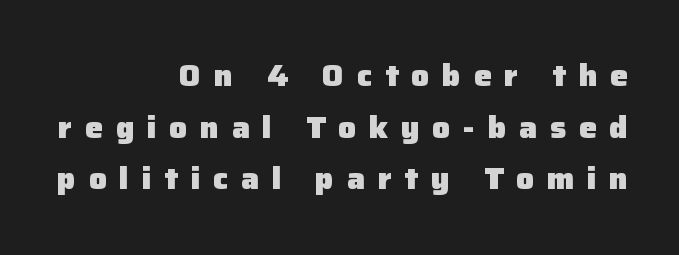
The baseline area is clear. The passage shown is typed in a proportional face where columns would drift. I'd describe the lettering as bold — thick and assertive. When letters stand straight like this, we call the style roman or upright. Layout note: lines flush right. Grotesque or geometric, the face here clearly has no serifs.
